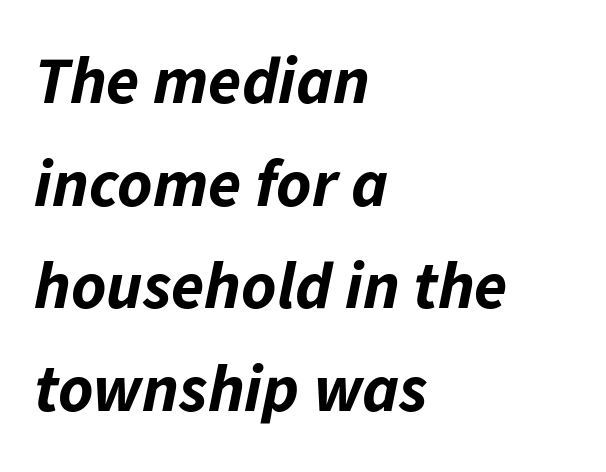
The image shows 67 px bold type, italic (leaning right); set left-aligned, normal line spacing (1.53x), normal letter spacing, not underlined; low stroke contrast and a medium x-height.
